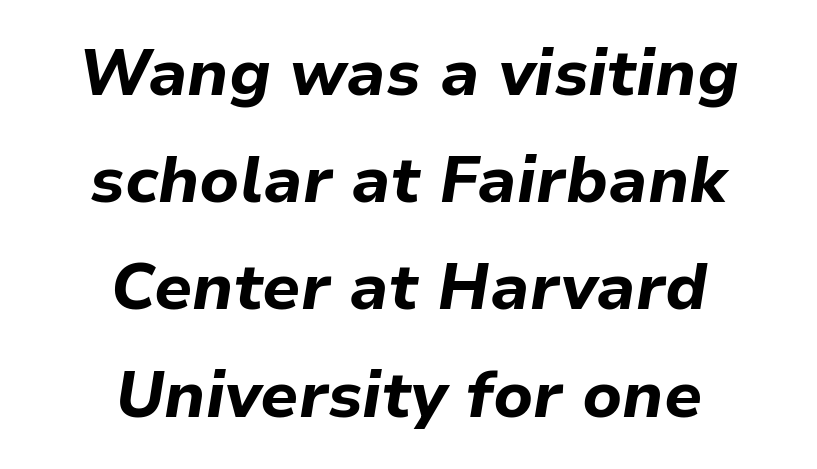
The designer left line spacing at the default. Any mark beneath the type? The region is blank. The typography opts for an oblique posture over an upright one. The font is running at its bold setting. There is no visible air inserted between adjacent glyphs.
